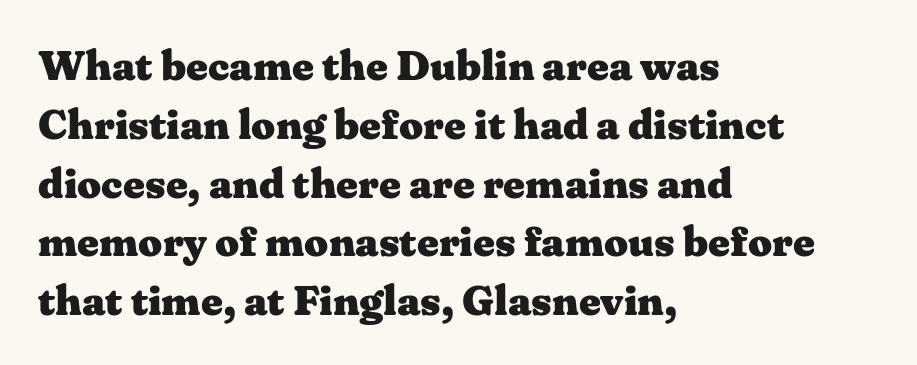
Q: Is the text bold? A: Yes.
Q: Is the text italic (slanted)? A: No, it is upright.
Q: Is the typeface a serif or a sans-serif typeface? A: Serif.
Q: Is the text underlined? A: No.
Q: How is the paragraph aligned? A: Left-aligned.
Q: Is the spacing between letters normal or unusually wide? A: Normal.
Q: Is the spacing between lines tight, normal or loose? A: Normal.
Q: Width (condensed, normal, or wide)? A: Wide.
Q: Stroke contrast? A: Medium.
Q: x-height? A: Medium.
Q: Monospaced? A: No.
